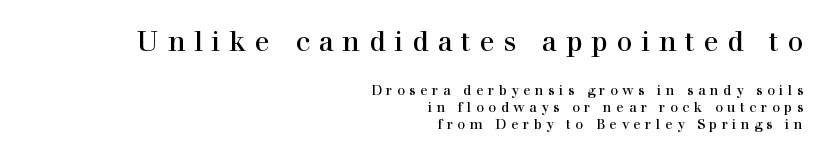
{"serif": "yes", "italic": "no", "width": "normal", "x_height": "medium", "monospaced": "no", "underline": "no", "align": "right", "line_spacing_ratio": 1.23, "letter_spacing": "wide", "letter_spacing_em": 0.31, "larger_block": "first", "size_ratio": 2.0, "glyph_px": 28}
